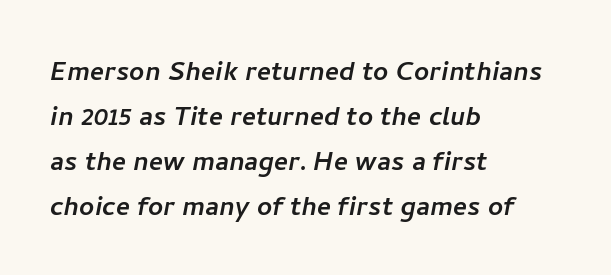
{"serif": "no", "width": "normal", "stroke_contrast": "low", "x_height": "medium", "monospaced": "no", "underline": "no", "align": "left", "line_spacing": "normal", "line_spacing_ratio": 1.36, "letter_spacing": "normal", "letter_spacing_em": 0.0, "glyph_px": 33}
